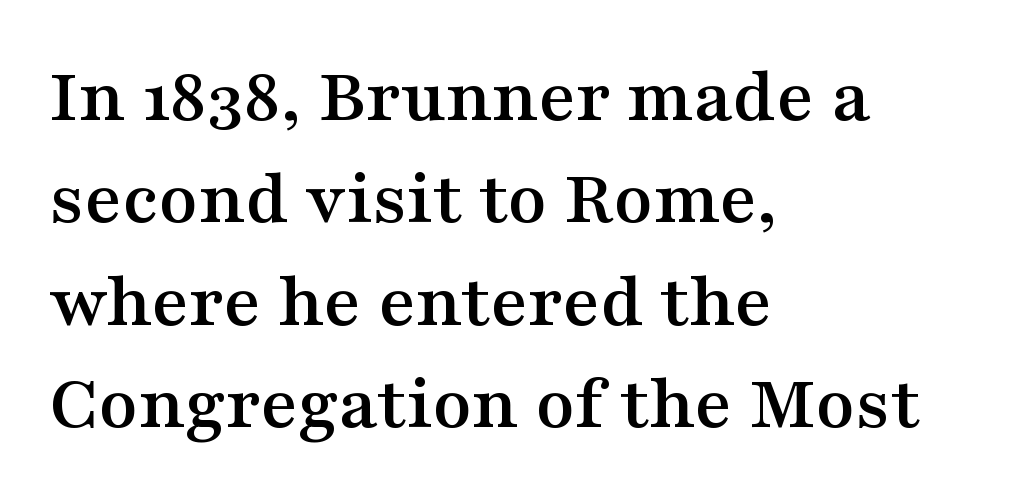
A roman cut, with each character standing at attention. The space directly below the letters is spotless. Think of a printed novel: that variable character pitch is what you see here. Whoever set this chose a conventional vertical rhythm.
